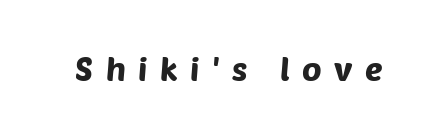
Q: Is the typeface a serif or a sans-serif typeface? A: Sans-serif.
Q: Is the text underlined? A: No.
Q: Is the spacing between letters normal or unusually wide? A: Unusually wide.
Q: Width (condensed, normal, or wide)? A: Normal.
Q: Stroke contrast? A: Low.
Q: x-height? A: Large.
Q: Monospaced? A: No.
